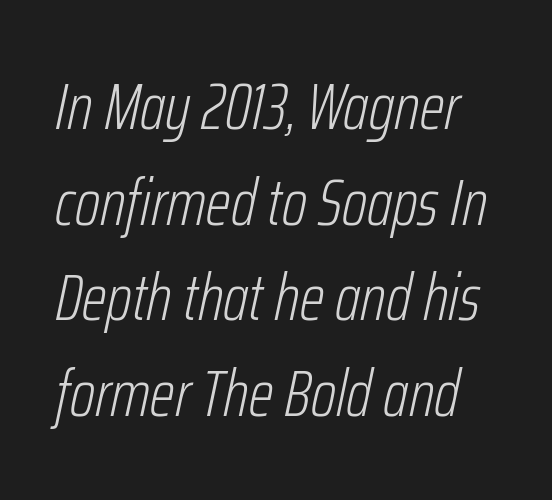
{"italic": "yes", "lean": "right", "slant_degrees": 12, "bold": "no", "weight": "light", "width": "condensed", "stroke_contrast": "low", "x_height": "medium", "monospaced": "no", "underline": "no", "line_spacing": "normal", "line_spacing_ratio": 1.47, "letter_spacing": "normal", "letter_spacing_em": 0.0, "glyph_px": 65}
